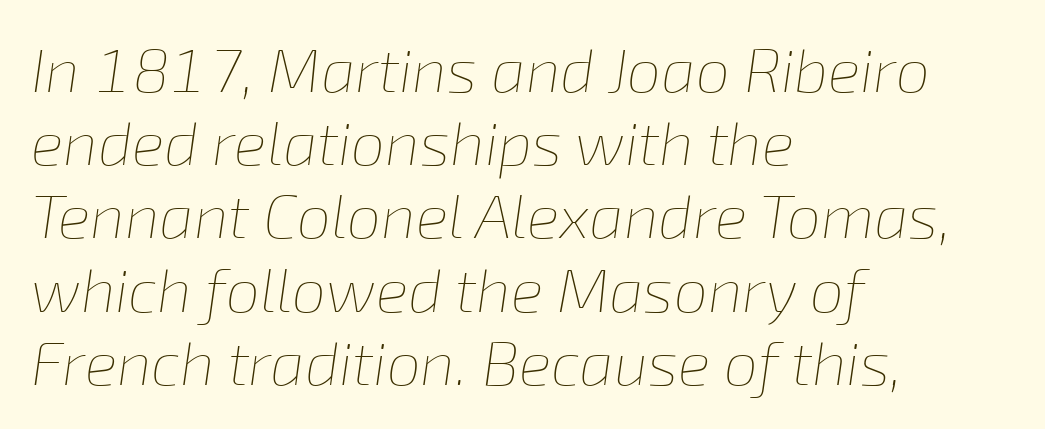
Q: Is the text bold? A: No.
Q: Is the text italic (slanted)? A: Yes, it leans right by about 8 degrees.
Q: Is the text underlined? A: No.
Q: How is the paragraph aligned? A: Left-aligned.
Q: Is the spacing between letters normal or unusually wide? A: Normal.
Q: Width (condensed, normal, or wide)? A: Normal.
Q: Stroke contrast? A: Low.
Q: x-height? A: Medium.
Q: Monospaced? A: No.
